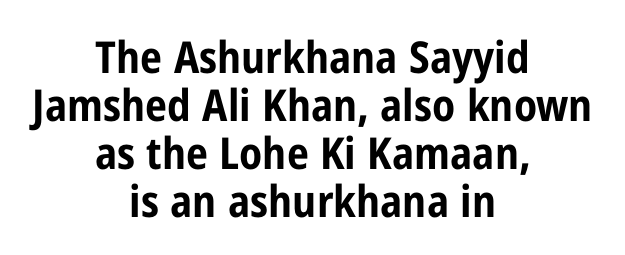
The type family on display is of the sans-serif kind. These lines are rendered in a variable-pitch font. The compositor balanced each line on the midline. Strokes here are thick enough to call this a true bold. Notice how descenders almost collide with the ascenders below — that's tight leading.
